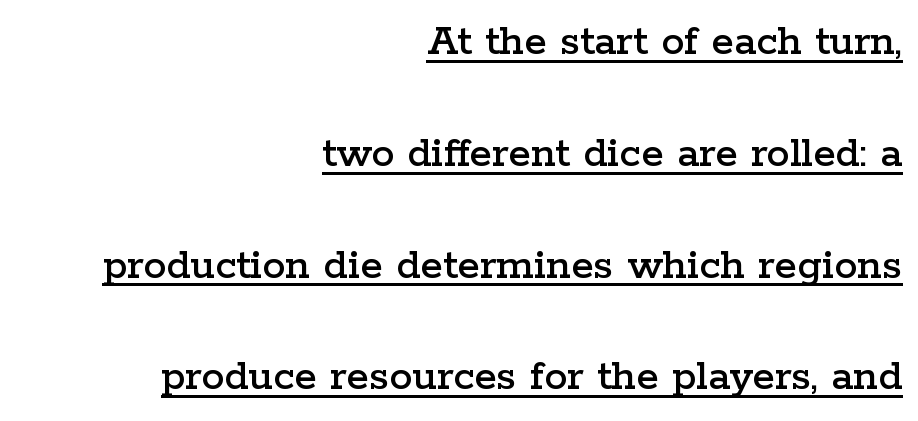
The image shows 46 px wide serif type, upright; set right-aligned, loose line spacing (2.43x), normal letter spacing, underlined; low stroke contrast and a medium x-height.
